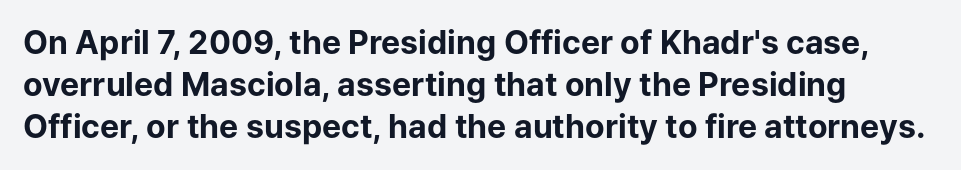
Q: Is the text bold? A: Yes.
Q: Is the text italic (slanted)? A: No, it is upright.
Q: Is the typeface a serif or a sans-serif typeface? A: Sans-serif.
Q: Is the text underlined? A: No.
Q: Is the spacing between letters normal or unusually wide? A: Normal.
Q: Is the spacing between lines tight, normal or loose? A: Normal.
Q: Width (condensed, normal, or wide)? A: Normal.
Q: Stroke contrast? A: Low.
Q: x-height? A: Medium.
Q: Monospaced? A: No.
